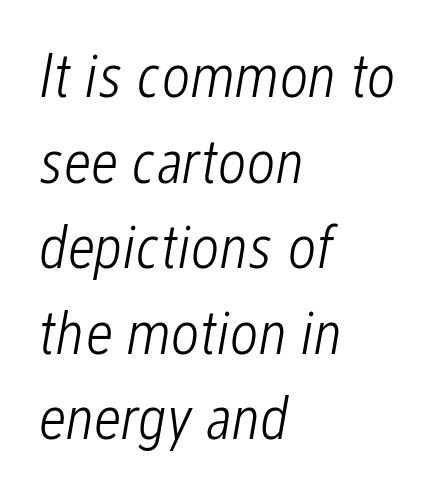
A bare baseline throughout the passage. A typesetter would call this proportional, since set widths differ per character. Line spacing here is normal. A light-to-regular cut is what we see here. Every row of glyphs begins at an identical x-position on the left. Observe the lean: these are italic letterforms.
